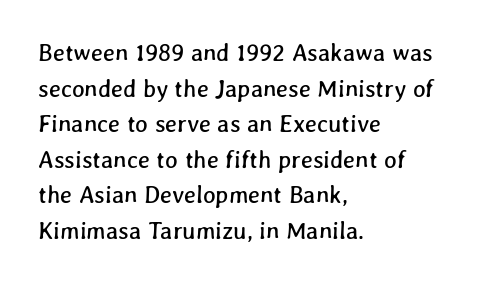
{"underline": "no", "align": "left", "line_spacing": "normal", "line_spacing_ratio": 1.48, "letter_spacing": "normal", "letter_spacing_em": 0.0, "glyph_px": 24}
